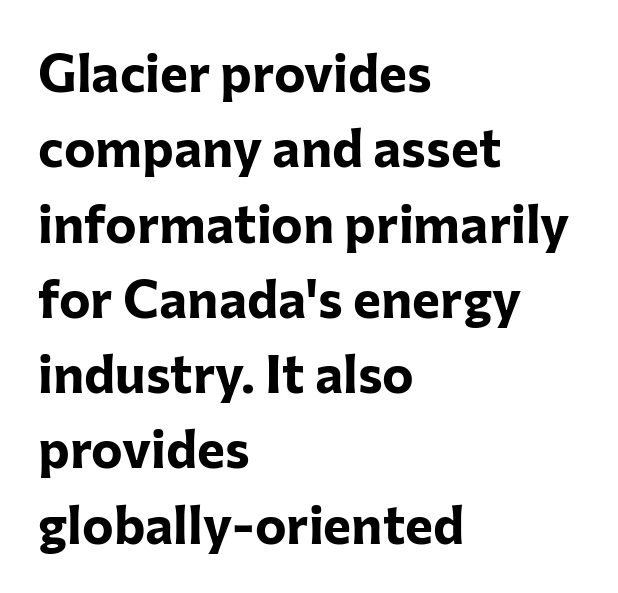
Q: Is the text bold? A: Yes.
Q: Is the text italic (slanted)? A: No, it is upright.
Q: Is the typeface a serif or a sans-serif typeface? A: Sans-serif.
Q: Is the text underlined? A: No.
Q: How is the paragraph aligned? A: Left-aligned.
Q: Is the spacing between letters normal or unusually wide? A: Normal.
Q: Is the spacing between lines tight, normal or loose? A: Normal.
Q: Width (condensed, normal, or wide)? A: Normal.
Q: Stroke contrast? A: Low.
Q: x-height? A: Medium.
Q: Monospaced? A: No.
